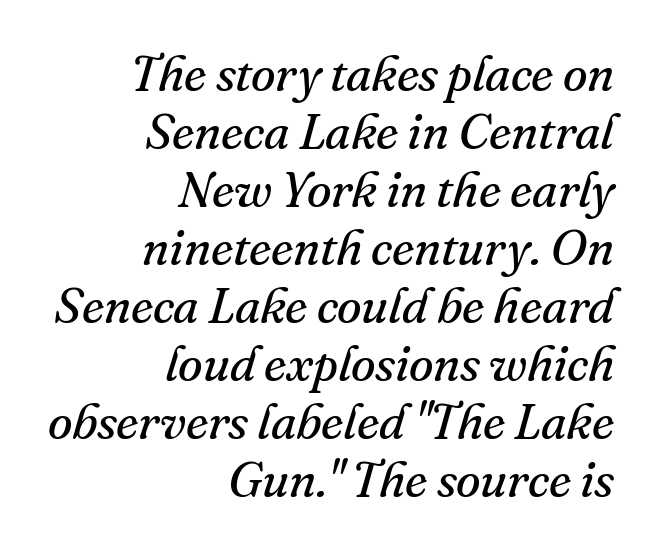
The image shows 50 px regular-weight serif type, italic (leaning right); set right-aligned, line spacing 1.16x, normal letter spacing, not underlined; medium stroke contrast and a small x-height.
